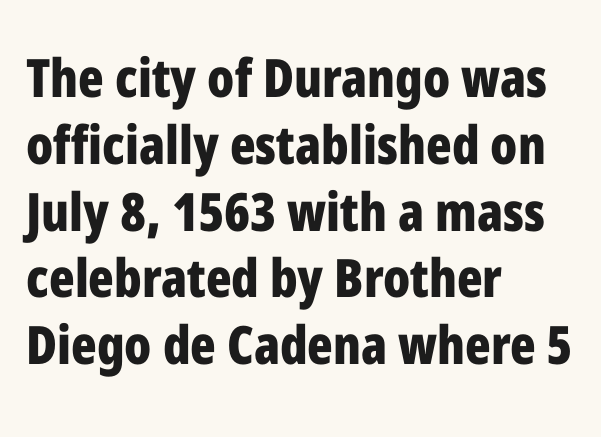
Are there feet on the stems? There aren't — it's a sans. Horizontally, the lines are justified to the leading edge only. Posture: upright roman. The face used here is proportionally spaced, like ordinary book or web type. Short note: letters normally spaced.
